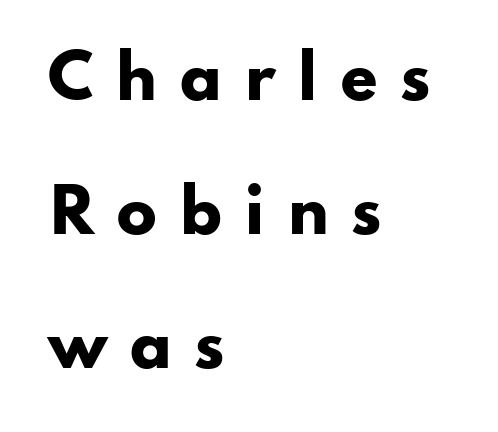
{"serif": "no", "italic": "no", "bold": "yes", "weight": "heavy", "width": "wide", "stroke_contrast": "low", "x_height": "small", "monospaced": "no", "underline": "no", "align": "left", "line_spacing": "loose", "line_spacing_ratio": 2.23, "letter_spacing": "wide", "letter_spacing_em": 0.36, "glyph_px": 60}
